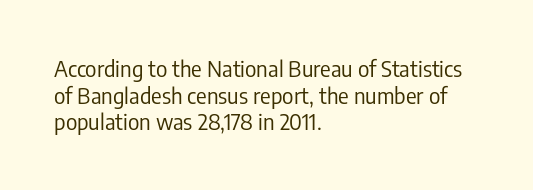
The image shows 22 px text type, upright; set left-aligned, line spacing 1.21x, normal letter spacing, not underlined.
